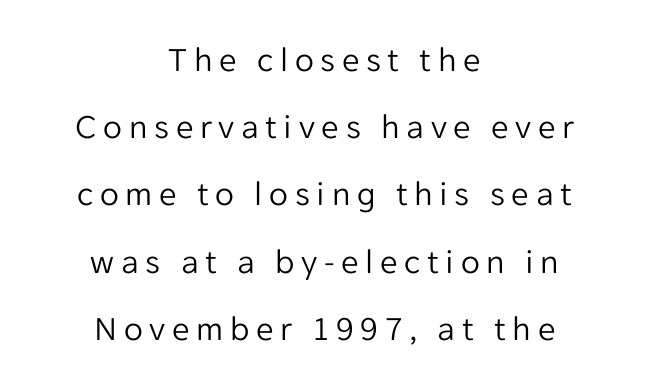
{"serif": "no", "italic": "no", "bold": "no", "weight": "light", "width": "normal", "stroke_contrast": "low", "x_height": "medium", "monospaced": "no", "underline": "no", "align": "center", "line_spacing": "loose", "line_spacing_ratio": 1.92, "glyph_px": 35}
